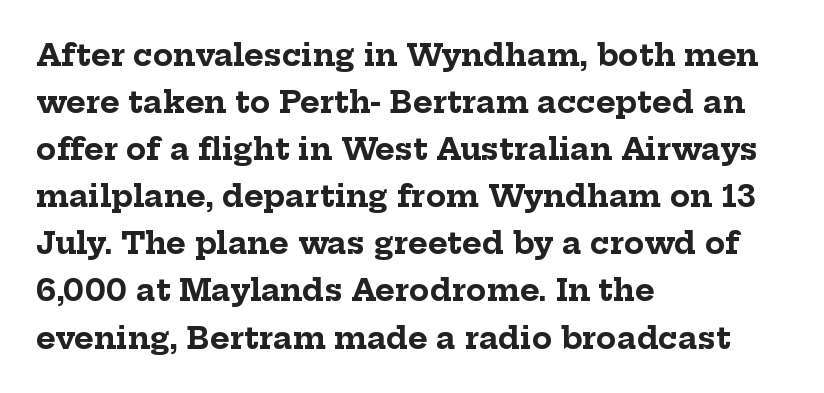
{"serif": "yes", "italic": "no", "bold": "yes", "weight": "bold", "width": "normal", "stroke_contrast": "low", "x_height": "medium", "monospaced": "no", "underline": "no", "align": "left", "line_spacing": "normal", "line_spacing_ratio": 1.57, "letter_spacing": "normal", "letter_spacing_em": 0.0, "glyph_px": 30}
